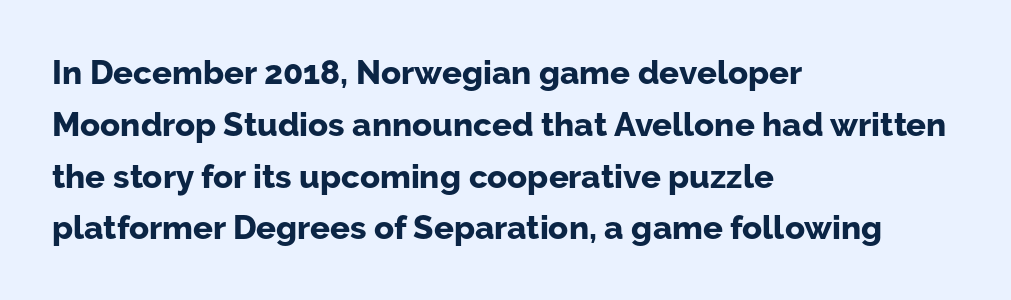
A typesetter would mark this as roman, not italic. Descenders hang freely into open space. This rendering leaves character spacing at its baseline value. Leftover space on each line is placed entirely after the last word. Letterform terminals end flat and unadorned throughout the passage. Strokes here are thick enough to call this a true bold.
